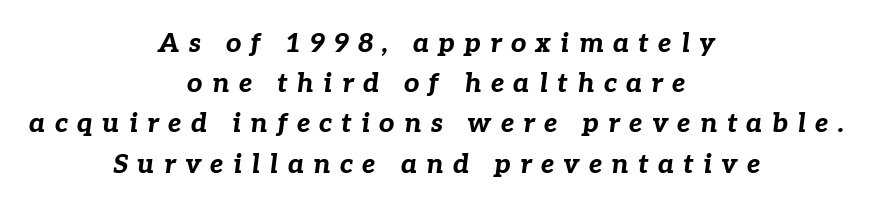
{"italic": "yes", "lean": "right", "slant_degrees": 7, "bold": "yes", "underline": "no", "align": "center", "line_spacing": "normal", "line_spacing_ratio": 1.49, "letter_spacing": "wide", "letter_spacing_em": 0.34, "glyph_px": 27}
